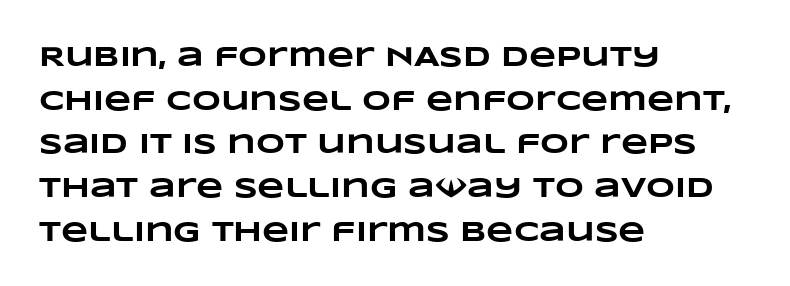
{"bold": "yes", "weight": "heavy", "width": "wide", "stroke_contrast": "low", "x_height": "large", "monospaced": "no", "underline": "no", "align": "left", "line_spacing": "normal", "line_spacing_ratio": 1.56, "letter_spacing": "normal", "letter_spacing_em": 0.0, "glyph_px": 28}
